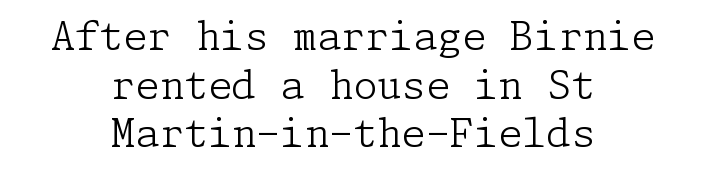
Q: Is the text bold? A: No.
Q: Is the text italic (slanted)? A: No, it is upright.
Q: Is the typeface a serif or a sans-serif typeface? A: Serif.
Q: Is the text underlined? A: No.
Q: How is the paragraph aligned? A: Centered.
Q: Is the spacing between letters normal or unusually wide? A: Normal.
Q: Is the spacing between lines tight, normal or loose? A: Normal.
Q: Width (condensed, normal, or wide)? A: Normal.
Q: Stroke contrast? A: Low.
Q: x-height? A: Medium.
